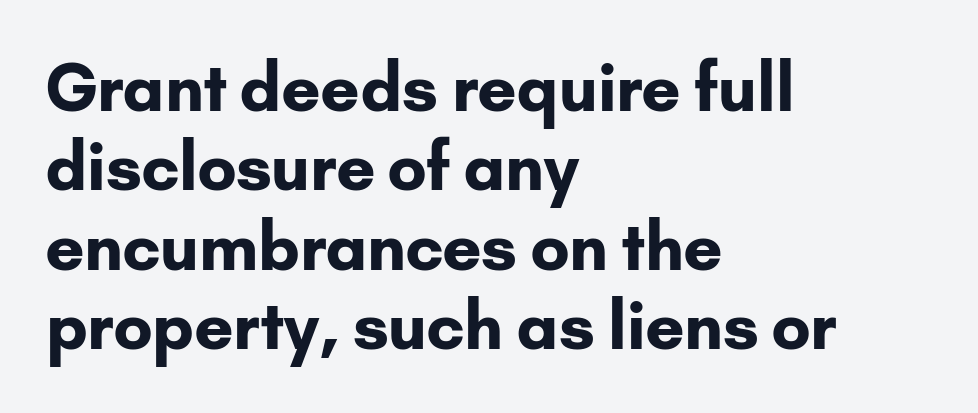
{"serif": "no", "italic": "no", "bold": "yes", "weight": "bold", "width": "normal", "stroke_contrast": "low", "x_height": "small", "monospaced": "no", "underline": "no", "align": "left", "line_spacing_ratio": 1.22, "letter_spacing": "normal", "letter_spacing_em": 0.0, "glyph_px": 65}
